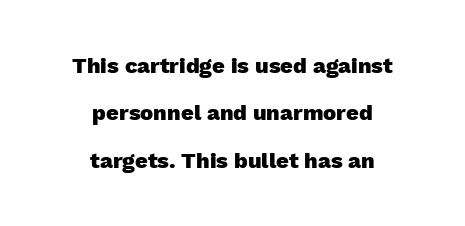
The image shows 22 px bold type, upright; set centered, loose line spacing (2.15x), normal letter spacing, not underlined.
